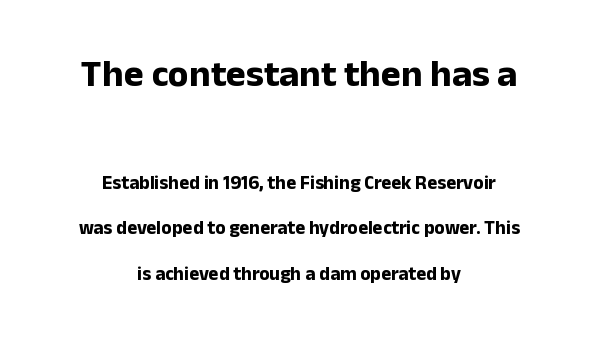
The image shows 38 px bold sans-serif type, upright; set centered, loose line spacing (2.4x), normal letter spacing, not underlined; the first (top) block is 2.0x larger; low stroke contrast and a medium x-height.
